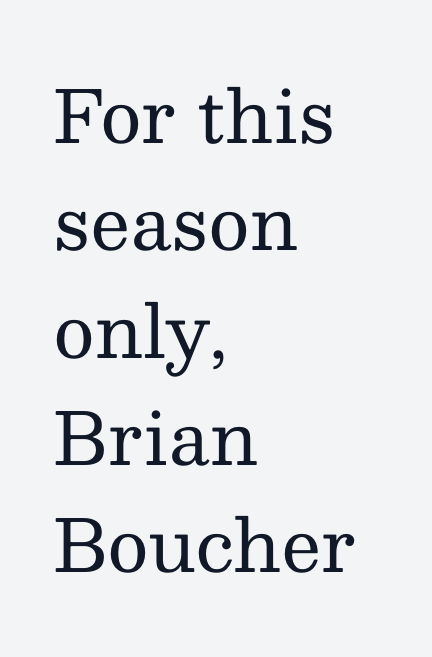
The image shows 72 px regular-weight serif type, upright; set left-aligned, normal line spacing (1.49x), normal letter spacing, not underlined; medium stroke contrast and a medium x-height.
